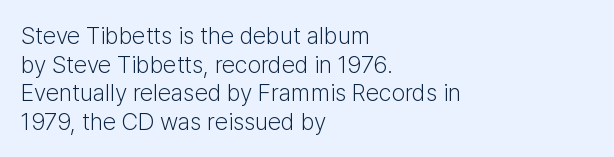
Q: Is the text bold? A: No.
Q: Is the text italic (slanted)? A: No, it is upright.
Q: Is the text underlined? A: No.
Q: How is the paragraph aligned? A: Left-aligned.
Q: Is the spacing between letters normal or unusually wide? A: Normal.
